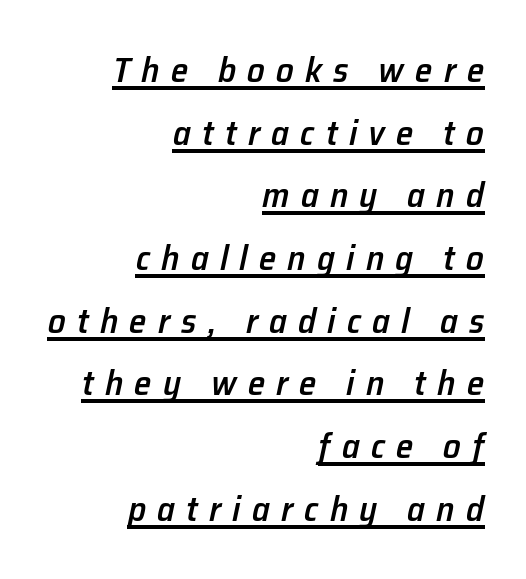
Q: Is the text bold? A: Semi-bold.
Q: Is the text italic (slanted)? A: Yes, it leans right by about 12 degrees.
Q: Is the text underlined? A: Yes.
Q: How is the paragraph aligned? A: Right-aligned.
Q: Is the spacing between letters normal or unusually wide? A: Unusually wide.
Q: Width (condensed, normal, or wide)? A: Normal.
Q: Stroke contrast? A: Low.
Q: x-height? A: Medium.
Q: Monospaced? A: No.
